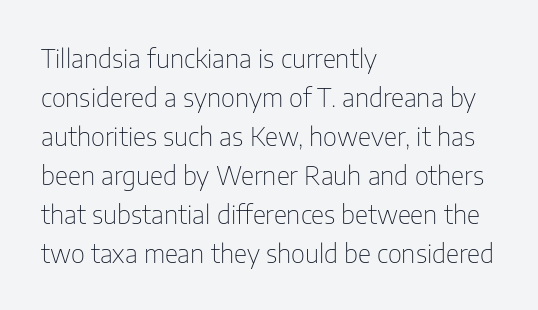
The image shows 26 px text type, upright; set left-aligned, normal line spacing (1.5x), normal letter spacing, not underlined.
